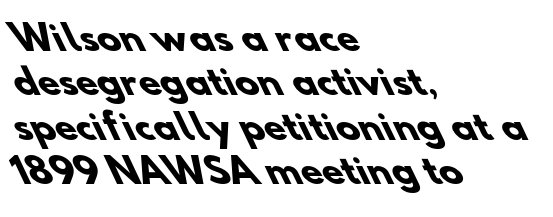
Q: Is the text bold? A: Yes.
Q: Is the typeface a serif or a sans-serif typeface? A: Sans-serif.
Q: Is the text underlined? A: No.
Q: How is the paragraph aligned? A: Left-aligned.
Q: Is the spacing between letters normal or unusually wide? A: Normal.
Q: Is the spacing between lines tight, normal or loose? A: Normal.
Q: Width (condensed, normal, or wide)? A: Normal.
Q: Stroke contrast? A: Low.
Q: x-height? A: Small.
Q: Monospaced? A: No.
